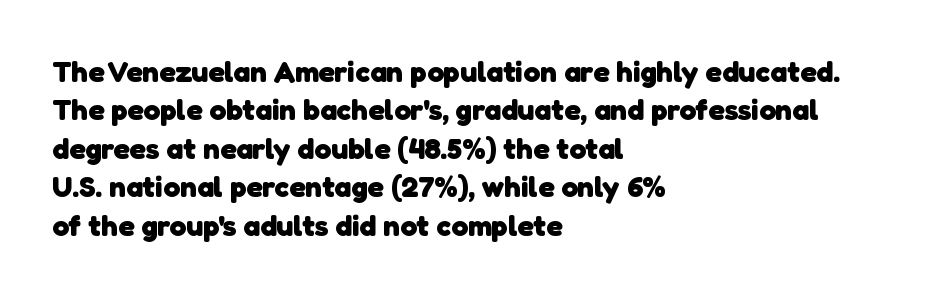
Q: Is the text bold? A: Yes.
Q: Is the typeface a serif or a sans-serif typeface? A: Sans-serif.
Q: Is the text underlined? A: No.
Q: How is the paragraph aligned? A: Left-aligned.
Q: Is the spacing between letters normal or unusually wide? A: Normal.
Q: Is the spacing between lines tight, normal or loose? A: Normal.
Q: Width (condensed, normal, or wide)? A: Normal.
Q: Stroke contrast? A: Low.
Q: x-height? A: Medium.
Q: Monospaced? A: No.
